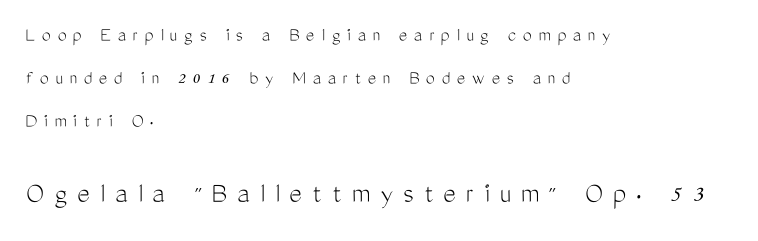
The image shows 30 px light, condensed sans-serif type, upright; set left-aligned, loose line spacing (2.16x), unusually wide letter spacing (+0.34 em), not underlined; the second (bottom) block is 1.5x larger; medium stroke contrast and a medium x-height.
